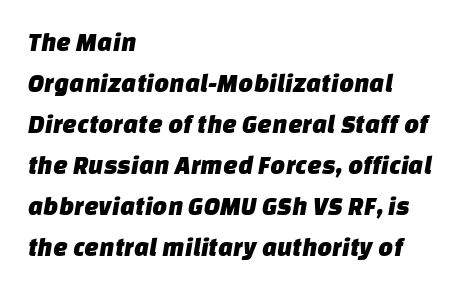
The image shows 26 px text type; set left-aligned, normal line spacing (1.58x), normal letter spacing, not underlined.
